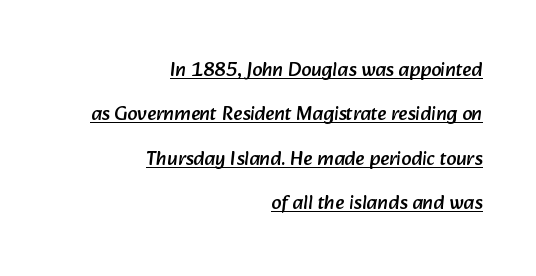
Nothing unusual about the tracking: characters are spaced as the font intends. Looks like someone drew a line under every word here. Notice the wide empty band between every row — that's loose leading. The rag falls on the left side of this text block.
